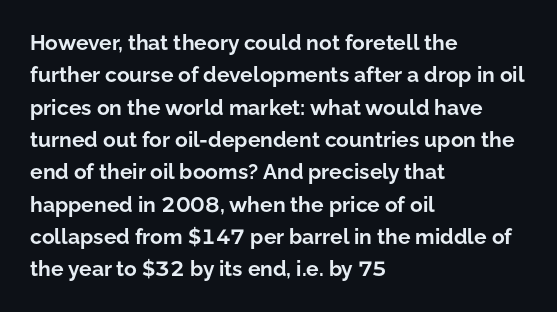
Q: Is the text bold? A: Yes.
Q: Is the text italic (slanted)? A: No, it is upright.
Q: Is the text underlined? A: No.
Q: How is the paragraph aligned? A: Left-aligned.
Q: Is the spacing between letters normal or unusually wide? A: Normal.
Q: Is the spacing between lines tight, normal or loose? A: Normal.
